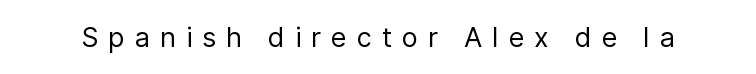
{"italic": "no", "bold": "no", "underline": "no", "letter_spacing": "wide", "letter_spacing_em": 0.37, "glyph_px": 27}
